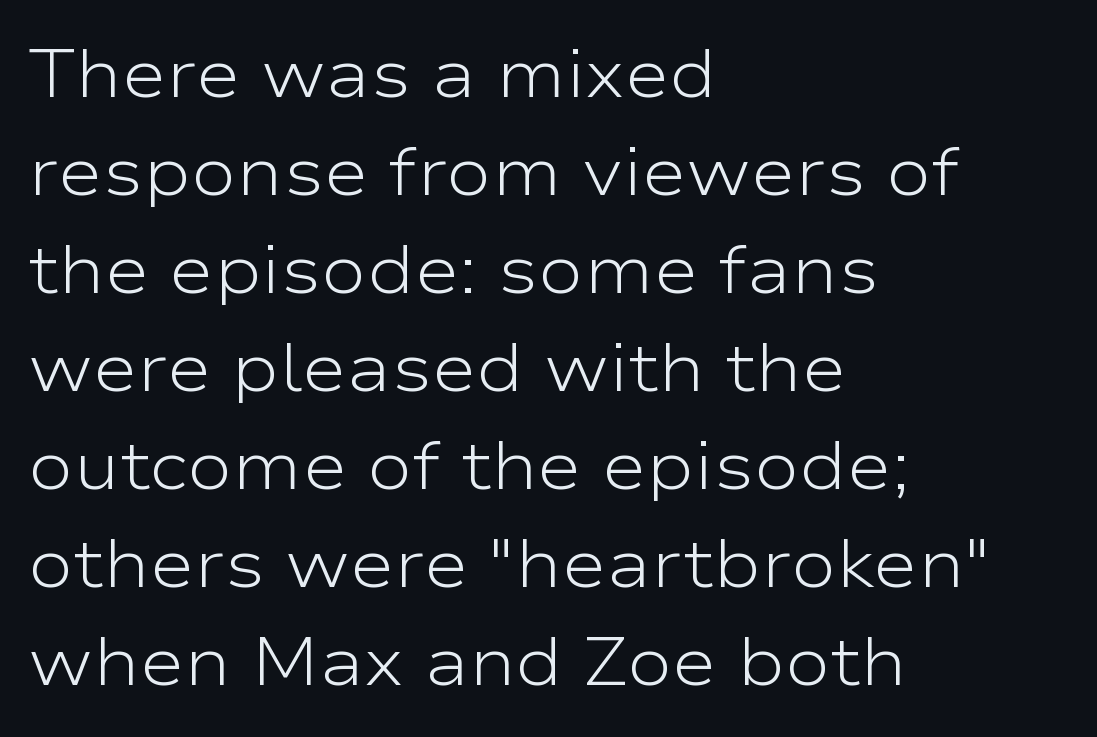
A bare baseline throughout the passage. Ordinary non-slanted type is in use. In CSS terms this would be text-align: left. A typesetter would call this proportional, since set widths differ per character. Reading down the column, the eye jumps a familiar distance to each next line.
